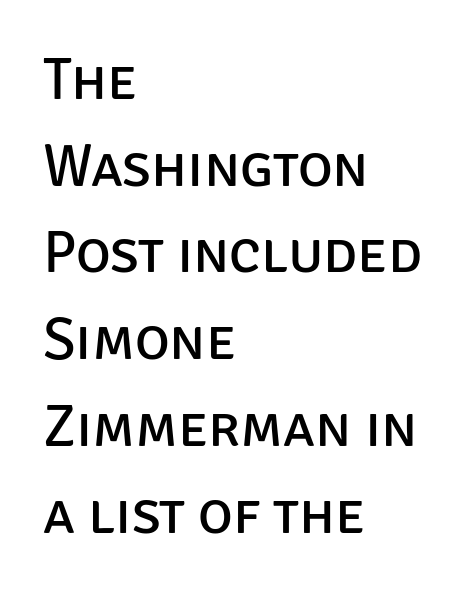
The rendering anchors every line to the left-hand side. Check the space under the baseline: it is left empty. The letters look calm and open, with moderate or lighter stems. Style check: upright.
